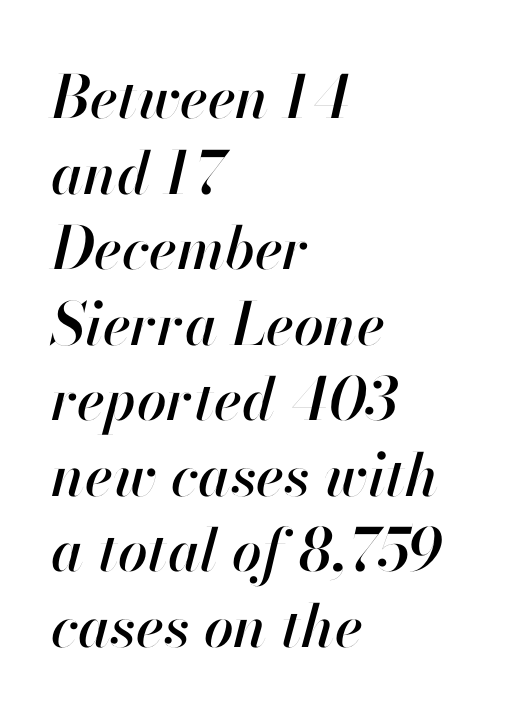
The image shows 59 px text type, italic (leaning right); set left-aligned, normal line spacing (1.28x), normal letter spacing, not underlined; high stroke contrast and a small x-height.
